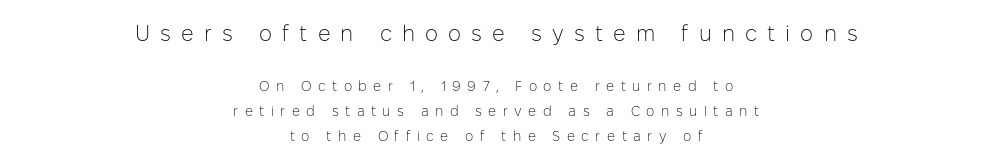
The image shows 22 px text type, upright; set centered, line spacing 1.78x, unusually wide letter spacing (+0.46 em), not underlined; the first (top) block is 1.57x larger.
